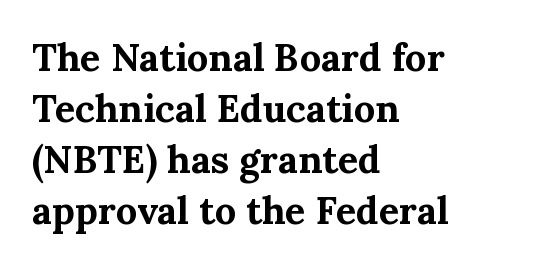
{"serif": "yes", "italic": "no", "bold": "yes", "weight": "bold", "width": "normal", "stroke_contrast": "medium", "x_height": "medium", "monospaced": "no", "underline": "no", "align": "left", "line_spacing": "normal", "line_spacing_ratio": 1.34, "letter_spacing": "normal", "letter_spacing_em": 0.0, "glyph_px": 38}
